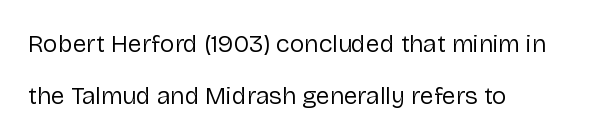
{"italic": "no", "bold": "no", "underline": "no", "align": "left", "line_spacing": "loose", "line_spacing_ratio": 2.09, "letter_spacing": "normal", "letter_spacing_em": 0.0, "glyph_px": 25}
